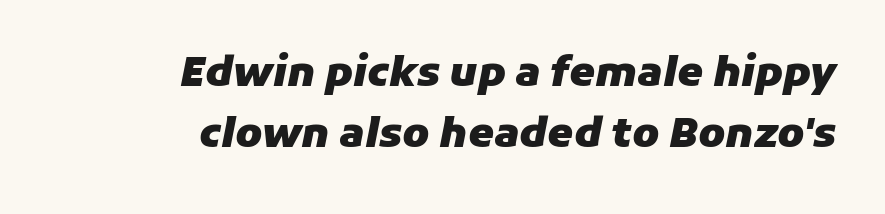
{"italic": "yes", "lean": "right", "slant_degrees": 11, "bold": "yes", "weight": "heavy", "width": "normal", "stroke_contrast": "low", "x_height": "medium", "monospaced": "no", "underline": "no", "align": "right", "line_spacing": "normal", "line_spacing_ratio": 1.5, "letter_spacing": "normal", "letter_spacing_em": 0.0, "glyph_px": 41}
